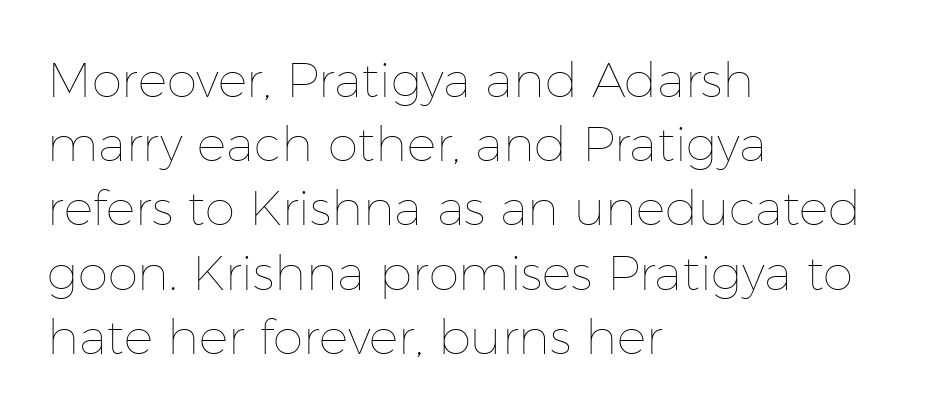
Q: Is the text bold? A: No.
Q: Is the text italic (slanted)? A: No, it is upright.
Q: Is the text underlined? A: No.
Q: How is the paragraph aligned? A: Left-aligned.
Q: Is the spacing between letters normal or unusually wide? A: Normal.
Q: Is the spacing between lines tight, normal or loose? A: Normal.
Q: Width (condensed, normal, or wide)? A: Normal.
Q: Stroke contrast? A: Low.
Q: x-height? A: Medium.
Q: Monospaced? A: No.
